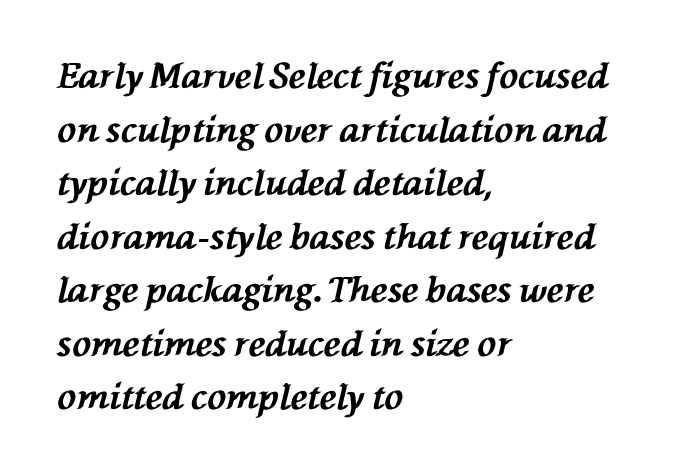
Q: Is the text bold? A: Yes.
Q: Is the text italic (slanted)? A: Yes, it leans left by about 76 degrees.
Q: Is the text underlined? A: No.
Q: How is the paragraph aligned? A: Left-aligned.
Q: Is the spacing between letters normal or unusually wide? A: Normal.
Q: Is the spacing between lines tight, normal or loose? A: Normal.
Q: Width (condensed, normal, or wide)? A: Normal.
Q: Stroke contrast? A: Medium.
Q: x-height? A: Medium.
Q: Monospaced? A: No.
